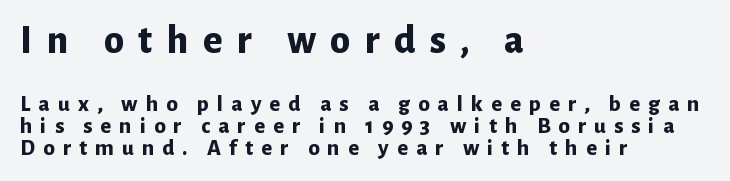
Q: Is the text bold? A: Yes.
Q: Is the text italic (slanted)? A: No, it is upright.
Q: Is the typeface a serif or a sans-serif typeface? A: Sans-serif.
Q: Is the text underlined? A: No.
Q: How is the paragraph aligned? A: Left-aligned.
Q: Is the spacing between letters normal or unusually wide? A: Unusually wide.
Q: Is the spacing between lines tight, normal or loose? A: Tight.
Q: Which block of text is set in a larger size, the first (top) or the second (bottom)? A: The first (top) one.
Q: Width (condensed, normal, or wide)? A: Normal.
Q: Stroke contrast? A: Low.
Q: x-height? A: Medium.
Q: Monospaced? A: No.
